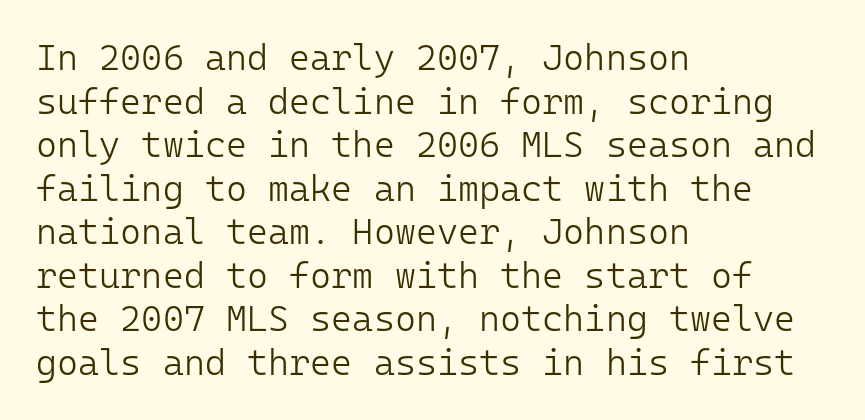
The image shows 36 px light sans-serif type, upright, monospaced; set left-aligned, line spacing 1.21x, normal letter spacing, not underlined; low stroke contrast and a medium x-height.
